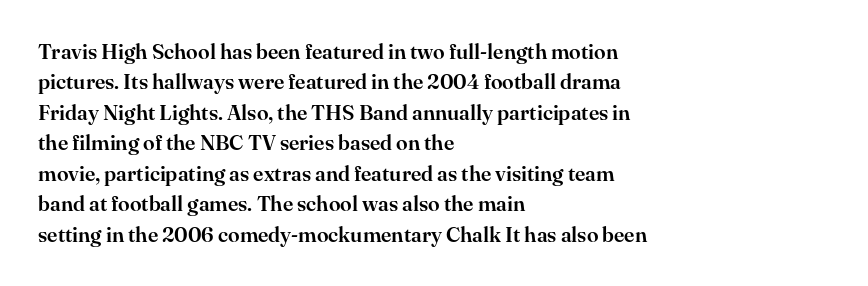
Q: Is the text italic (slanted)? A: No, it is upright.
Q: Is the text underlined? A: No.
Q: How is the paragraph aligned? A: Left-aligned.
Q: Is the spacing between letters normal or unusually wide? A: Normal.
Q: Is the spacing between lines tight, normal or loose? A: Normal.
